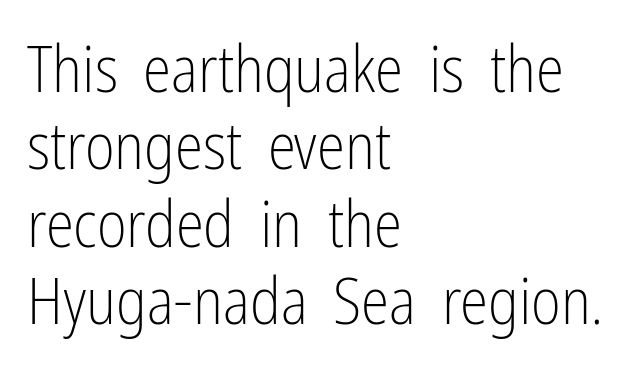
Q: Is the text bold? A: No.
Q: Is the text italic (slanted)? A: No, it is upright.
Q: Is the typeface a serif or a sans-serif typeface? A: Sans-serif.
Q: Is the text underlined? A: No.
Q: How is the paragraph aligned? A: Left-aligned.
Q: Is the spacing between letters normal or unusually wide? A: Normal.
Q: Width (condensed, normal, or wide)? A: Condensed.
Q: Stroke contrast? A: Low.
Q: x-height? A: Medium.
Q: Monospaced? A: No.
